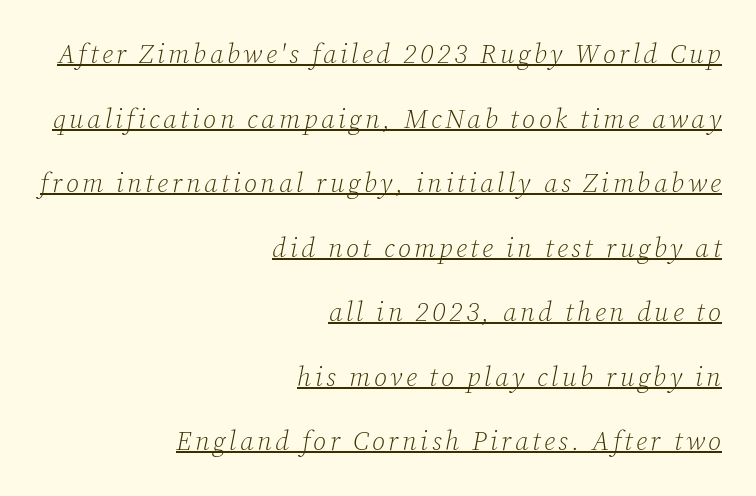
The image shows 27 px text type, italic (leaning right); set right-aligned, loose line spacing (2.39x), underlined.
